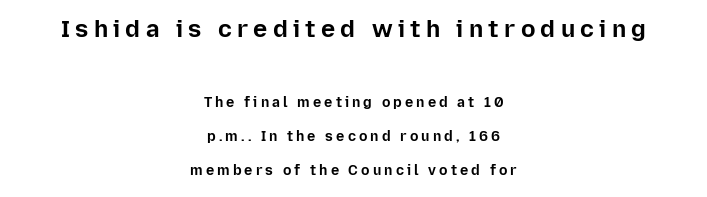
The image shows 24 px bold type, upright; set centered, loose line spacing (2.42x), unusually wide letter spacing (+0.22 em), not underlined; the first (top) block is 1.71x larger.
